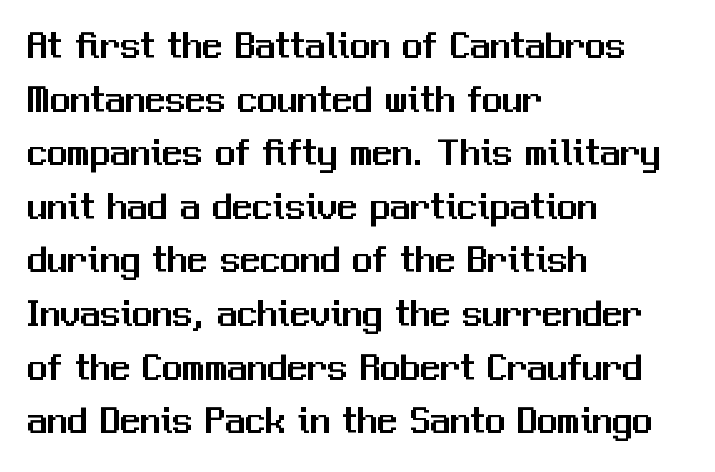
Is this a sans? Yes — the strokes have no serifs. The lines are quadded left. Glance below the letters and you will spot only blank space. It's the straight-up-and-down kind of type. The letters advance in unequal steps, a hallmark of proportional type. Nobody touched the tracking dial on this one.
